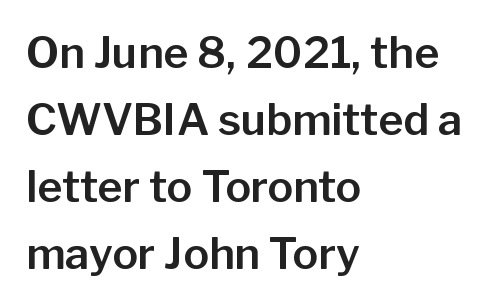
The image shows 43 px sans-serif type, upright; set left-aligned, normal line spacing (1.56x), normal letter spacing, not underlined; low stroke contrast and a medium x-height.
